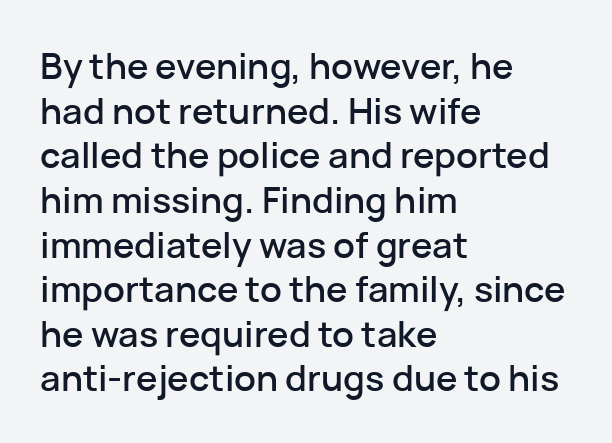
{"serif": "no", "italic": "no", "width": "normal", "stroke_contrast": "low", "x_height": "medium", "monospaced": "no", "underline": "no", "align": "left", "line_spacing_ratio": 1.24, "letter_spacing": "normal", "letter_spacing_em": 0.0, "glyph_px": 36}
